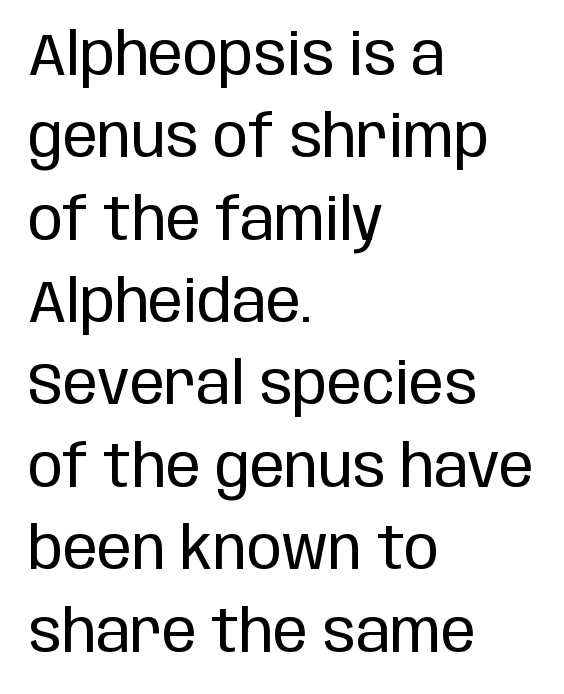
{"serif": "no", "italic": "no", "bold": "no", "weight": "regular", "width": "condensed", "stroke_contrast": "low", "x_height": "large", "monospaced": "no", "underline": "no", "align": "left", "line_spacing": "normal", "line_spacing_ratio": 1.42, "letter_spacing": "normal", "letter_spacing_em": 0.0, "glyph_px": 58}
